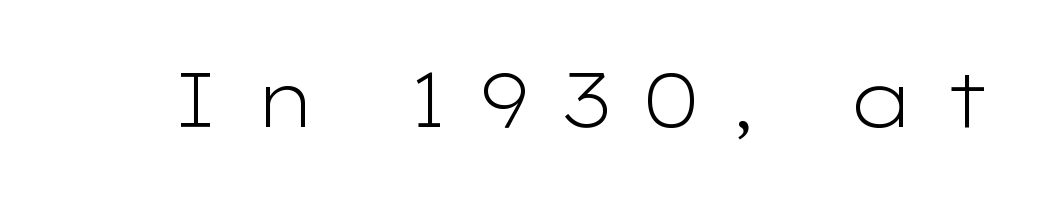
The image shows 76 px light, wide sans-serif type, upright; set unusually wide letter spacing (+0.36 em), not underlined; low stroke contrast and a medium x-height.
